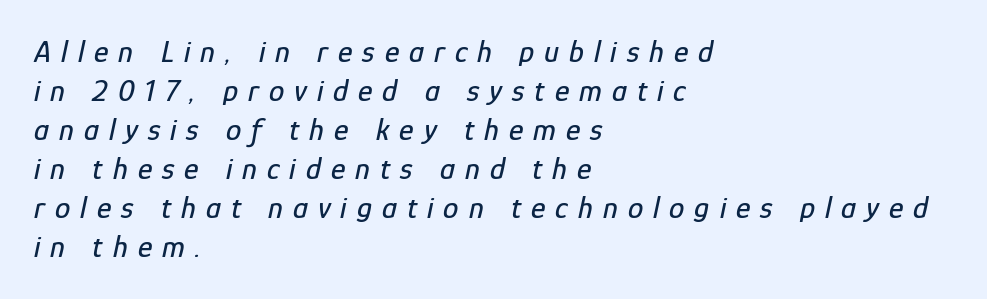
Q: Is the text italic (slanted)? A: Yes, it leans right by about 12 degrees.
Q: Is the text underlined? A: No.
Q: How is the paragraph aligned? A: Left-aligned.
Q: Is the spacing between letters normal or unusually wide? A: Unusually wide.
Q: Is the spacing between lines tight, normal or loose? A: Normal.
Q: Width (condensed, normal, or wide)? A: Condensed.
Q: Stroke contrast? A: Low.
Q: x-height? A: Medium.
Q: Monospaced? A: No.
